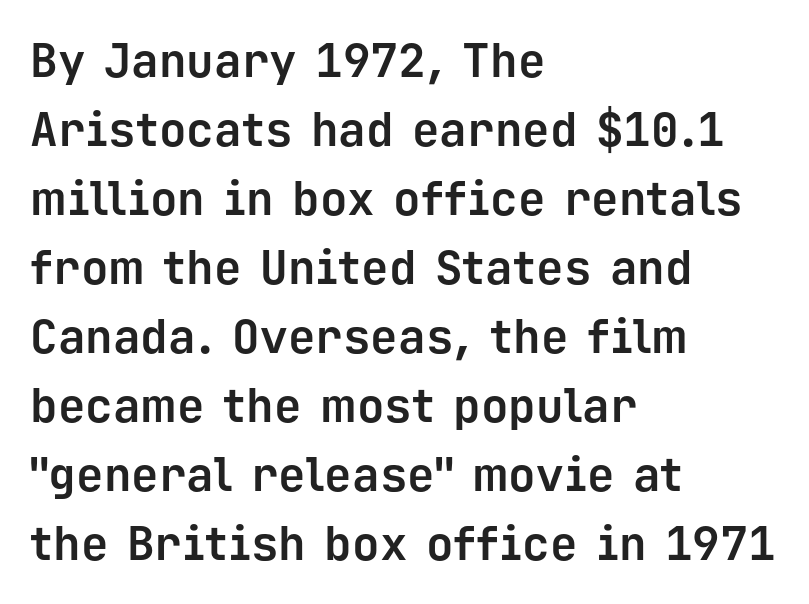
Q: Is the text bold? A: Yes.
Q: Is the text italic (slanted)? A: No, it is upright.
Q: Is the typeface a serif or a sans-serif typeface? A: Sans-serif.
Q: Is the text underlined? A: No.
Q: How is the paragraph aligned? A: Left-aligned.
Q: Is the spacing between letters normal or unusually wide? A: Normal.
Q: Is the spacing between lines tight, normal or loose? A: Normal.
Q: Width (condensed, normal, or wide)? A: Normal.
Q: Stroke contrast? A: Low.
Q: x-height? A: Medium.
Q: Monospaced? A: Yes.
